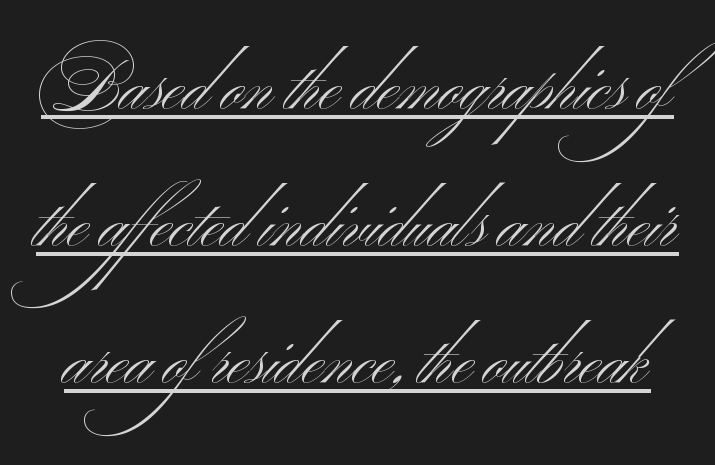
{"serif": "no", "bold": "no", "weight": "light", "width": "wide", "stroke_contrast": "medium", "x_height": "small", "monospaced": "no", "underline": "yes", "line_spacing": "loose", "line_spacing_ratio": 1.93, "letter_spacing": "normal", "letter_spacing_em": 0.0, "glyph_px": 71}
